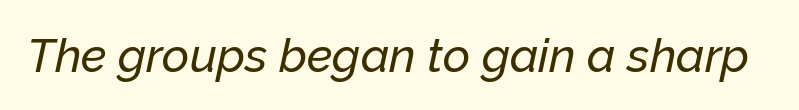
Q: Is the text italic (slanted)? A: Yes, it leans right by about 12 degrees.
Q: Is the text underlined? A: No.
Q: Is the spacing between letters normal or unusually wide? A: Normal.
Q: Width (condensed, normal, or wide)? A: Normal.
Q: Stroke contrast? A: Low.
Q: x-height? A: Medium.
Q: Monospaced? A: No.
